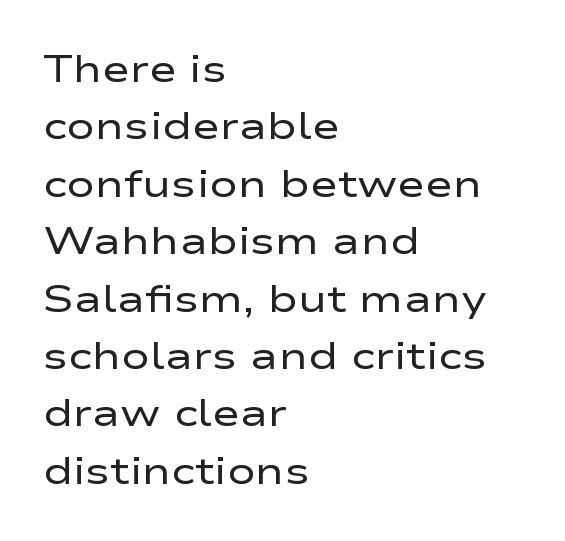
Q: Is the text bold? A: No.
Q: Is the text italic (slanted)? A: No, it is upright.
Q: Is the typeface a serif or a sans-serif typeface? A: Sans-serif.
Q: Is the text underlined? A: No.
Q: How is the paragraph aligned? A: Left-aligned.
Q: Is the spacing between letters normal or unusually wide? A: Normal.
Q: Is the spacing between lines tight, normal or loose? A: Normal.
Q: Width (condensed, normal, or wide)? A: Wide.
Q: Stroke contrast? A: Low.
Q: x-height? A: Medium.
Q: Monospaced? A: No.
